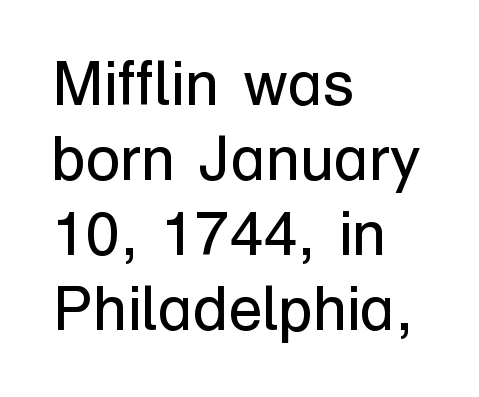
{"serif": "no", "italic": "no", "bold": "no", "weight": "regular", "width": "normal", "stroke_contrast": "low", "x_height": "medium", "monospaced": "no", "underline": "no", "align": "left", "line_spacing_ratio": 1.21, "letter_spacing": "normal", "letter_spacing_em": 0.0, "glyph_px": 62}
